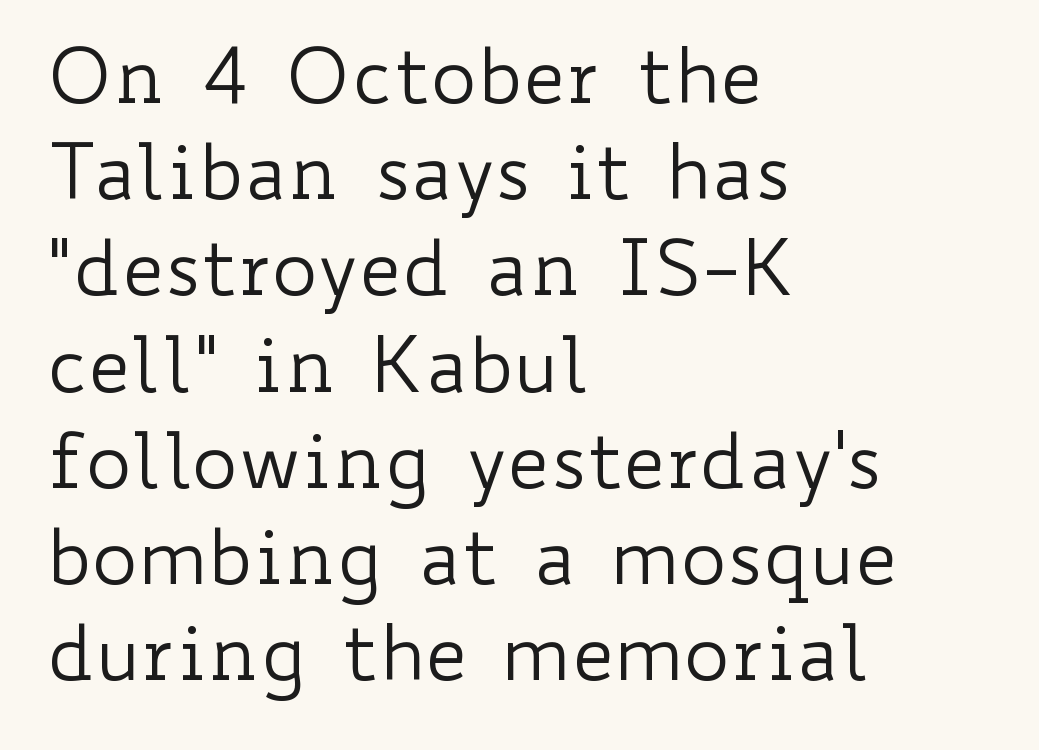
{"italic": "no", "bold": "no", "weight": "regular", "width": "wide", "stroke_contrast": "low", "x_height": "small", "monospaced": "no", "underline": "no", "align": "left", "line_spacing": "normal", "line_spacing_ratio": 1.25, "letter_spacing": "normal", "letter_spacing_em": 0.0, "glyph_px": 77}
